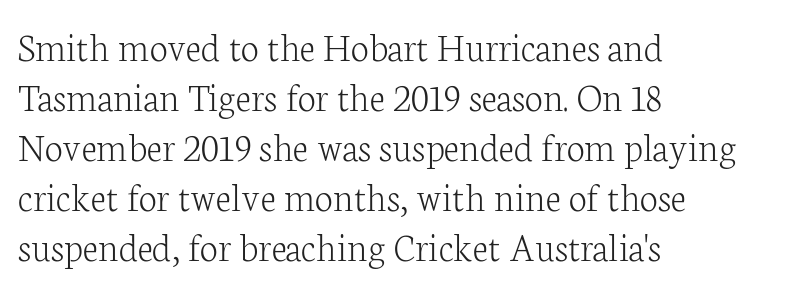
{"serif": "yes", "italic": "no", "bold": "no", "weight": "light", "width": "normal", "stroke_contrast": "low", "x_height": "medium", "monospaced": "no", "underline": "no", "align": "left", "line_spacing_ratio": 1.22, "letter_spacing": "normal", "letter_spacing_em": 0.0, "glyph_px": 41}
